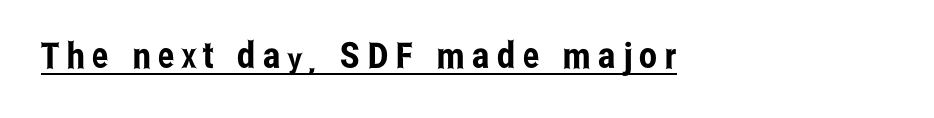
{"serif": "no", "italic": "no", "width": "condensed", "stroke_contrast": "low", "x_height": "medium", "monospaced": "no", "underline": "yes", "align": "left", "letter_spacing": "wide", "letter_spacing_em": 0.21, "glyph_px": 36}
